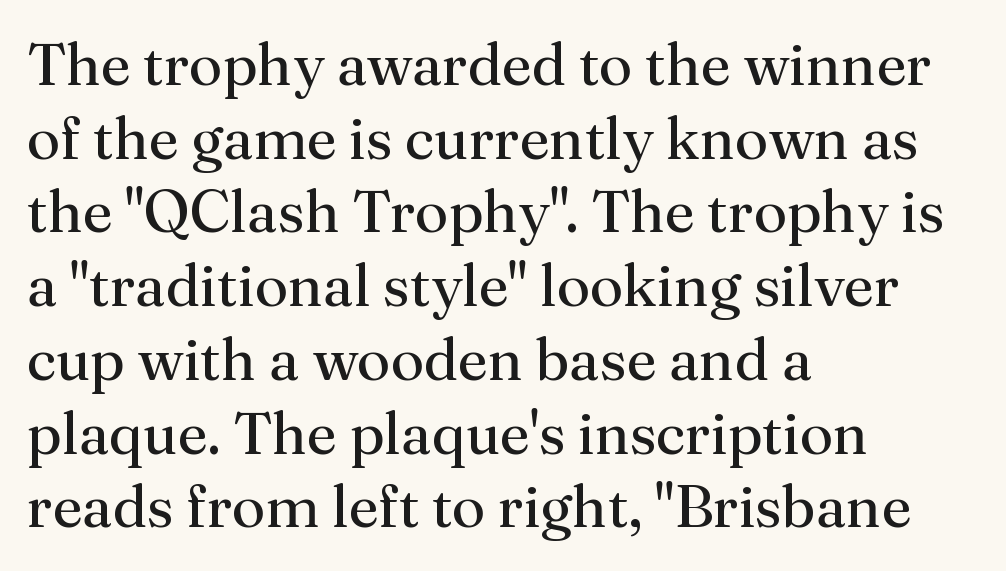
Q: Is the text bold? A: No.
Q: Is the text italic (slanted)? A: No, it is upright.
Q: Is the typeface a serif or a sans-serif typeface? A: Serif.
Q: Is the text underlined? A: No.
Q: How is the paragraph aligned? A: Left-aligned.
Q: Is the spacing between letters normal or unusually wide? A: Normal.
Q: Is the spacing between lines tight, normal or loose? A: Normal.
Q: Width (condensed, normal, or wide)? A: Normal.
Q: Stroke contrast? A: Medium.
Q: x-height? A: Medium.
Q: Monospaced? A: No.
